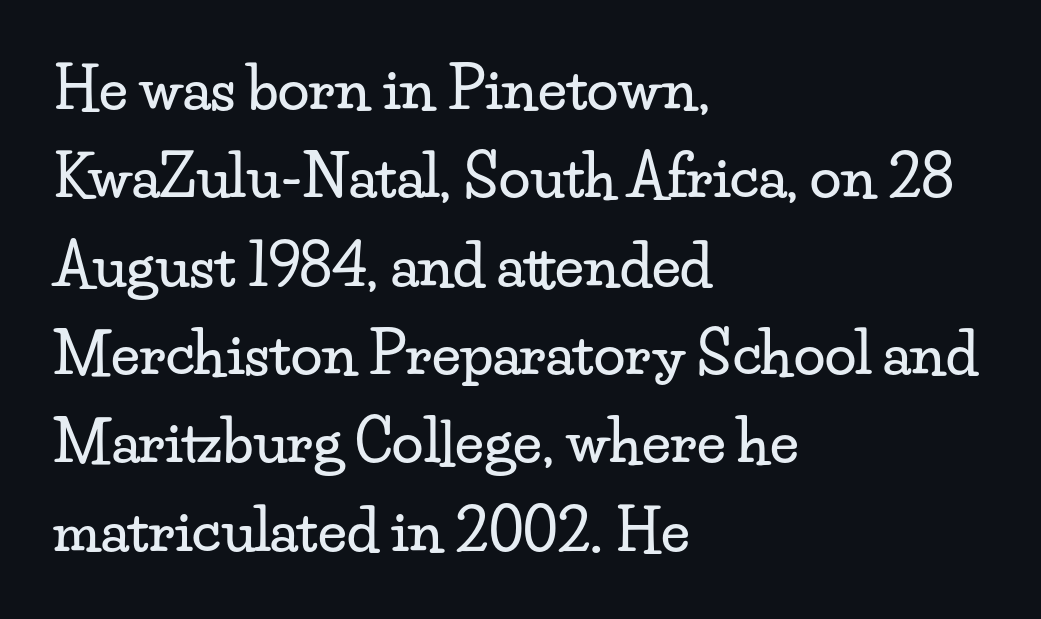
{"serif": "yes", "italic": "no", "width": "wide", "stroke_contrast": "low", "x_height": "small", "monospaced": "no", "underline": "no", "align": "left", "line_spacing": "normal", "line_spacing_ratio": 1.55, "letter_spacing": "normal", "letter_spacing_em": 0.0, "glyph_px": 57}
